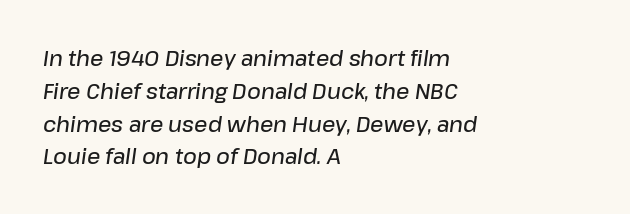
Q: Is the text bold? A: Semi-bold.
Q: Is the text italic (slanted)? A: Yes, it leans right by about 8 degrees.
Q: Is the text underlined? A: No.
Q: How is the paragraph aligned? A: Left-aligned.
Q: Is the spacing between letters normal or unusually wide? A: Normal.
Q: Is the spacing between lines tight, normal or loose? A: Normal.
